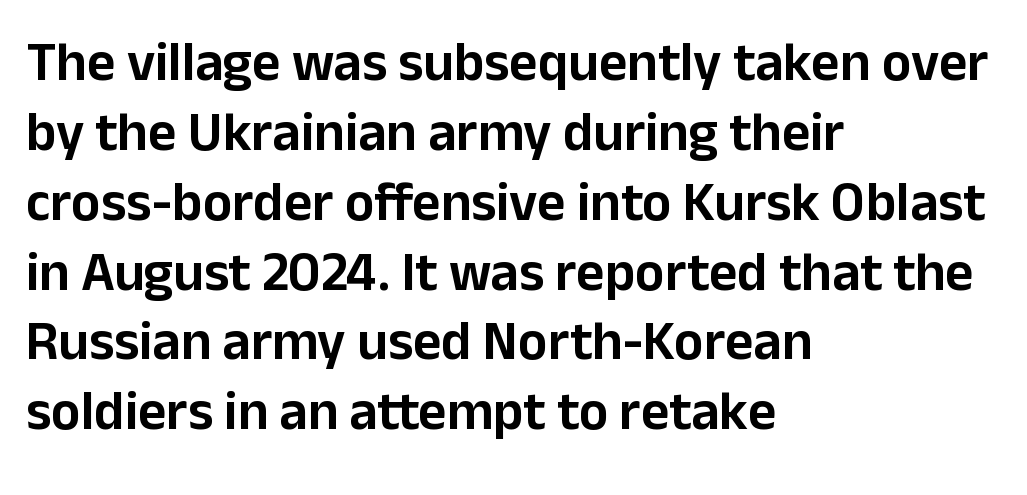
The image shows 55 px sans-serif type, upright; set left-aligned, normal line spacing (1.27x), normal letter spacing, not underlined; low stroke contrast and a medium x-height.
